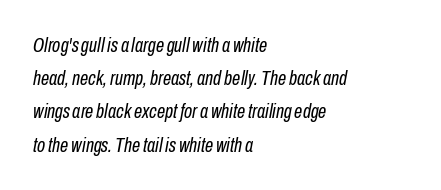
Q: Is the text bold? A: No.
Q: Is the text italic (slanted)? A: Yes, it leans right by about 10 degrees.
Q: Is the text underlined? A: No.
Q: How is the paragraph aligned? A: Left-aligned.
Q: Is the spacing between letters normal or unusually wide? A: Normal.
Q: Is the spacing between lines tight, normal or loose? A: Normal.
